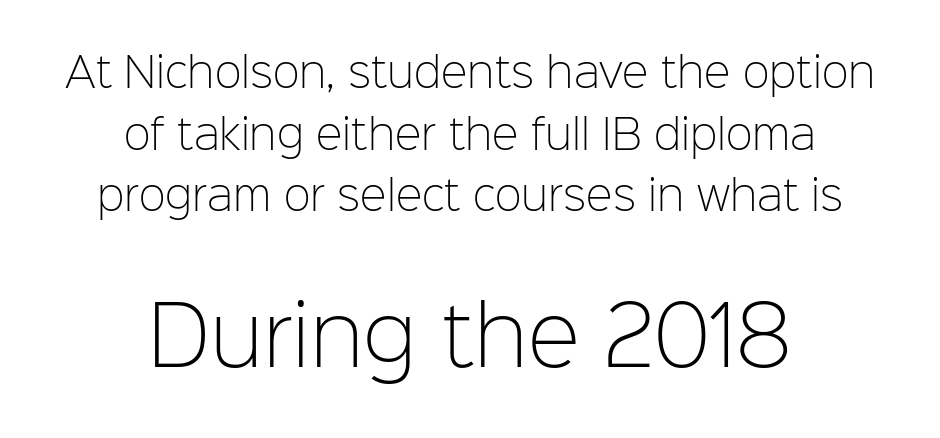
The image shows 79 px light sans-serif type, upright; set centered, normal line spacing (1.54x), normal letter spacing, not underlined; the second (bottom) block is 1.98x larger; low stroke contrast and a medium x-height.
